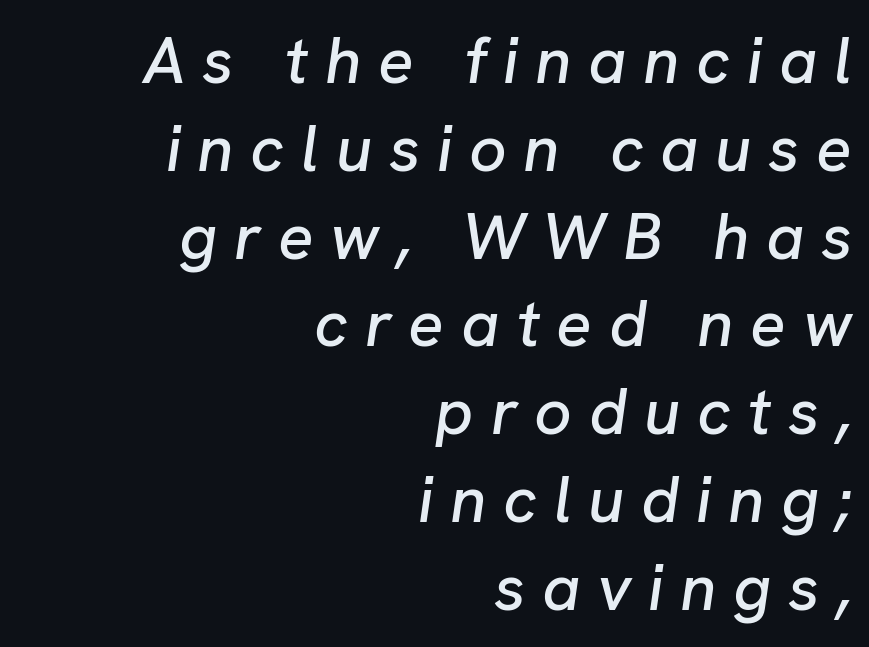
The image shows 66 px text type, italic (leaning right); set right-aligned, normal line spacing (1.33x), unusually wide letter spacing (+0.25 em), not underlined; low stroke contrast and a medium x-height.
